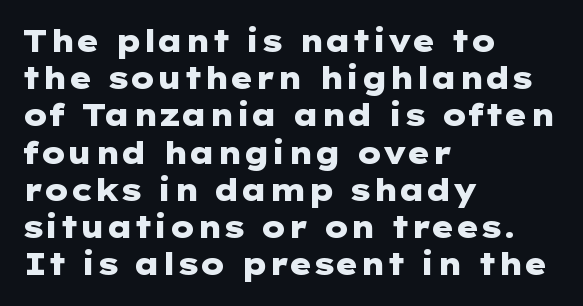
Q: Is the text bold? A: Yes.
Q: Is the text italic (slanted)? A: No, it is upright.
Q: Is the typeface a serif or a sans-serif typeface? A: Sans-serif.
Q: Is the text underlined? A: No.
Q: How is the paragraph aligned? A: Left-aligned.
Q: Is the spacing between letters normal or unusually wide? A: Normal.
Q: Width (condensed, normal, or wide)? A: Wide.
Q: Stroke contrast? A: Low.
Q: x-height? A: Medium.
